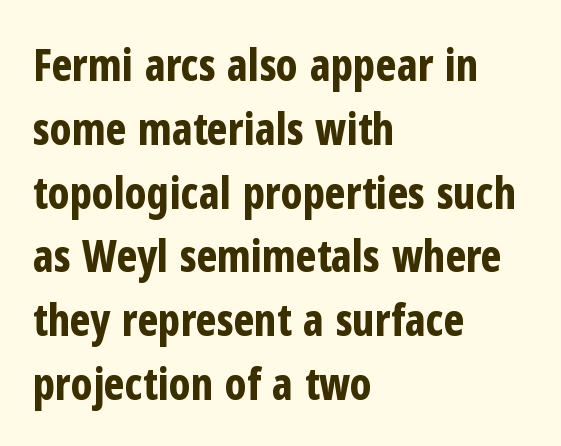
The passage shown is typed in a proportional face where columns would drift. The paragraph shown leans on its left margin. This is the regular roman posture of the typeface. The block of text has a typical density, with ordinary space between rows. The tracking reads as untouched default to a designer's eye.
